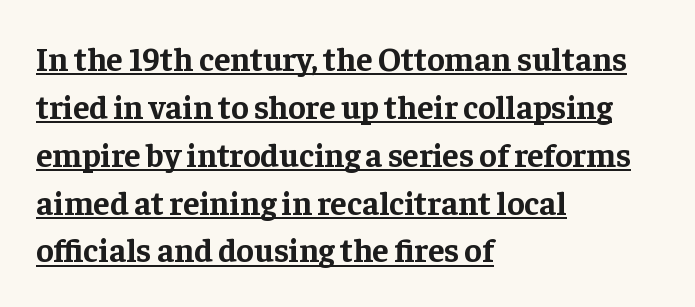
Q: Is the text bold? A: Yes.
Q: Is the text italic (slanted)? A: No, it is upright.
Q: Is the typeface a serif or a sans-serif typeface? A: Serif.
Q: Is the text underlined? A: Yes.
Q: How is the paragraph aligned? A: Left-aligned.
Q: Is the spacing between letters normal or unusually wide? A: Normal.
Q: Is the spacing between lines tight, normal or loose? A: Normal.
Q: Width (condensed, normal, or wide)? A: Normal.
Q: Stroke contrast? A: Low.
Q: x-height? A: Medium.
Q: Monospaced? A: No.
